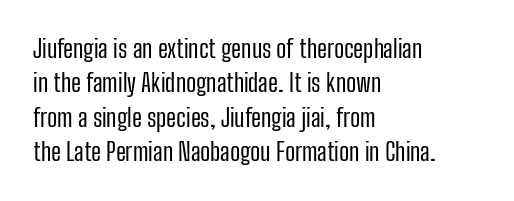
{"italic": "no", "bold": "no", "underline": "no", "align": "left", "line_spacing": "normal", "line_spacing_ratio": 1.38, "letter_spacing": "normal", "letter_spacing_em": 0.0, "glyph_px": 25}
